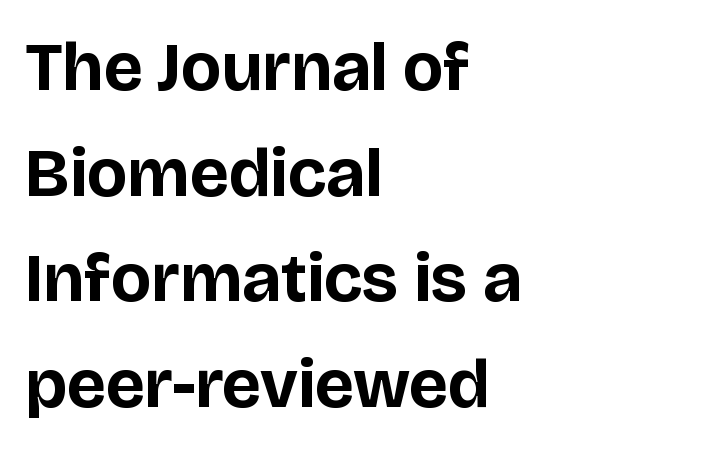
The image shows 69 px bold sans-serif type, upright; set left-aligned, normal line spacing (1.53x), normal letter spacing, not underlined; low stroke contrast and a large x-height.
